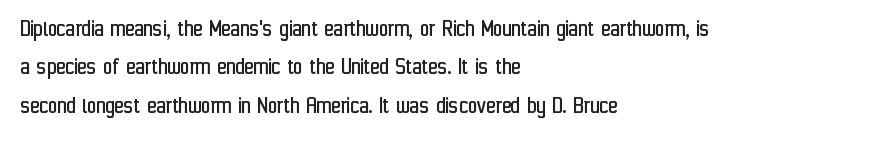
Q: Is the text bold? A: No.
Q: Is the text italic (slanted)? A: No, it is upright.
Q: Is the text underlined? A: No.
Q: How is the paragraph aligned? A: Left-aligned.
Q: Is the spacing between letters normal or unusually wide? A: Normal.
Q: Is the spacing between lines tight, normal or loose? A: Normal.
